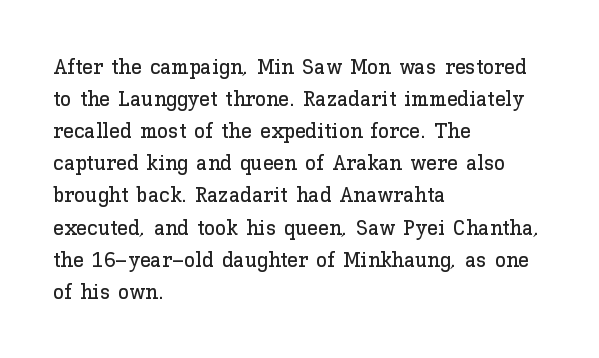
Q: Is the text italic (slanted)? A: No, it is upright.
Q: Is the text underlined? A: No.
Q: How is the paragraph aligned? A: Left-aligned.
Q: Is the spacing between letters normal or unusually wide? A: Normal.
Q: Is the spacing between lines tight, normal or loose? A: Normal.
